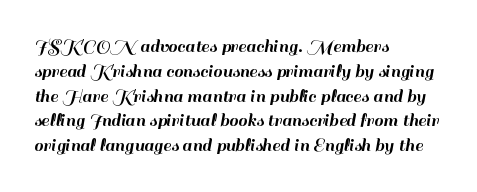
{"underline": "no", "align": "left", "line_spacing_ratio": 1.24, "letter_spacing": "normal", "letter_spacing_em": 0.0, "glyph_px": 20}
